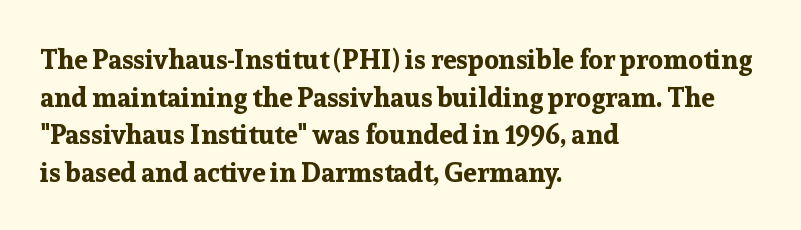
{"italic": "no", "bold": "yes", "underline": "no", "align": "left", "line_spacing": "normal", "line_spacing_ratio": 1.39, "letter_spacing": "normal", "letter_spacing_em": 0.0, "glyph_px": 27}
